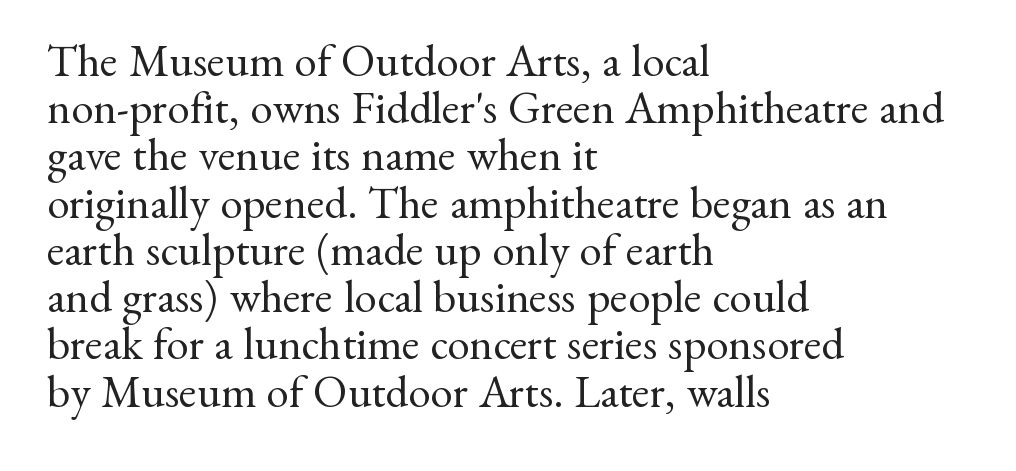
The image shows 45 px regular-weight serif type, upright; set left-aligned, tight line spacing (1.05x), normal letter spacing, not underlined; medium stroke contrast and a small x-height.
